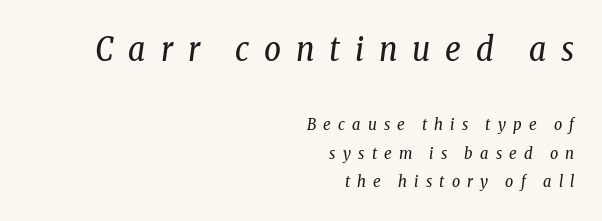
The image shows 33 px regular-weight, condensed serif type, italic (leaning right); set right-aligned, line spacing 1.8x, unusually wide letter spacing (+0.45 em), not underlined; the first (top) block is 2.06x larger; low stroke contrast and a medium x-height.
